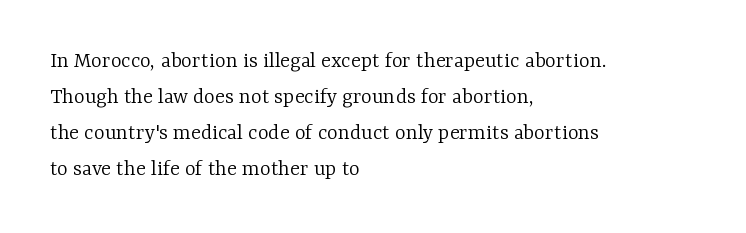
Nothing unusual about the tracking: characters are spaced as the font intends. The typesetter chose a ragged-right arrangement here. Vertical strokes here are truly vertical. In terms of leading, this rendering sits right in the middle.
